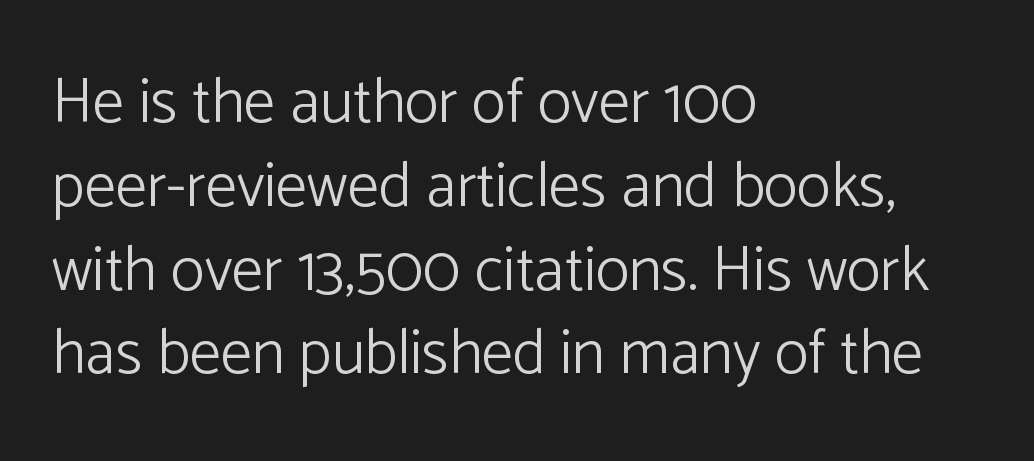
These lines are set flush left with a ragged right edge. Underline: absent. Standard letterfit; no display-style spreading of the glyphs. The face used here is a sans, in the tradition of grotesques and geometrics.
